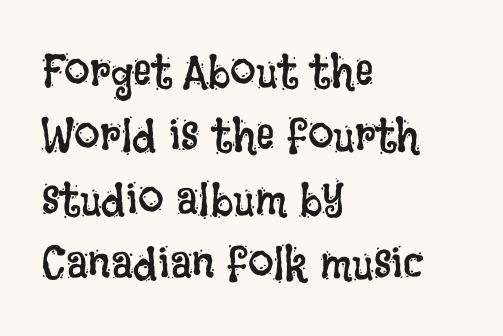
The image shows 46 px regular-weight, condensed type, upright; set left-aligned, normal line spacing (1.39x), normal letter spacing, not underlined; low stroke contrast and a large x-height.
